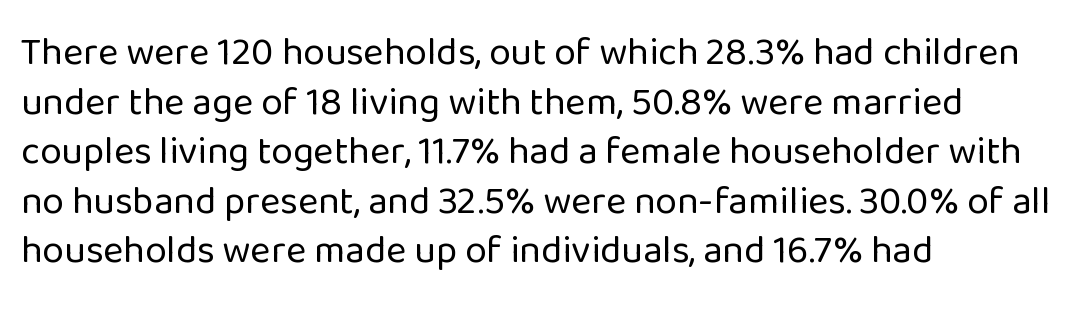
These lines are rendered in a variable-pitch font. Stroke terminals: plain, sans-serif. These lines are set flush left with a ragged right edge. One glance says typical: line gaps are just what's usual. A typesetter would mark this as roman, not italic. Underline: absent.
